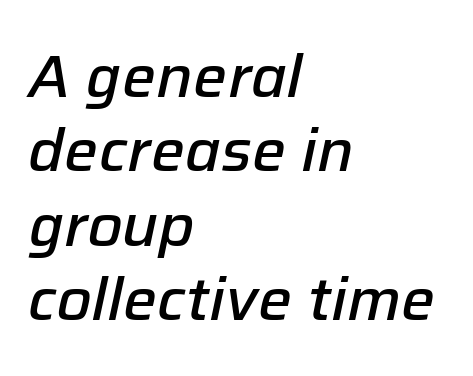
Decoration check: the copy has no underline. You could call the tracking neutral — neither tight nor loose. Horizontal alignment here is leftward, the default for most running prose. Notice how the stems are inclined rather than vertical — that's the hallmark of italics.
